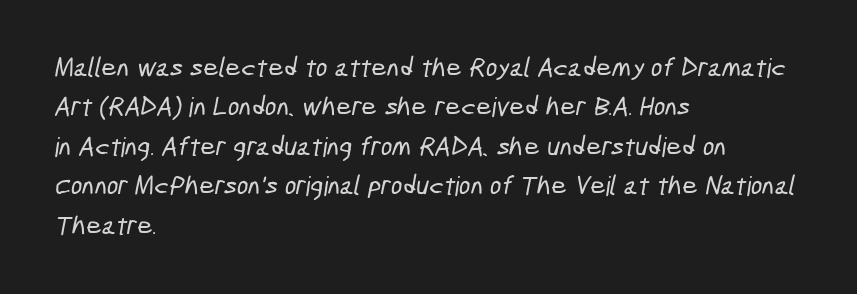
The image shows 27 px text type; set left-aligned, normal line spacing (1.46x), normal letter spacing, not underlined.
